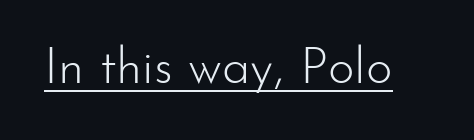
Q: Is the text bold? A: No.
Q: Is the text italic (slanted)? A: No, it is upright.
Q: Is the typeface a serif or a sans-serif typeface? A: Sans-serif.
Q: Is the text underlined? A: Yes.
Q: Is the spacing between letters normal or unusually wide? A: Normal.
Q: Width (condensed, normal, or wide)? A: Normal.
Q: Stroke contrast? A: Low.
Q: x-height? A: Small.
Q: Monospaced? A: No.
